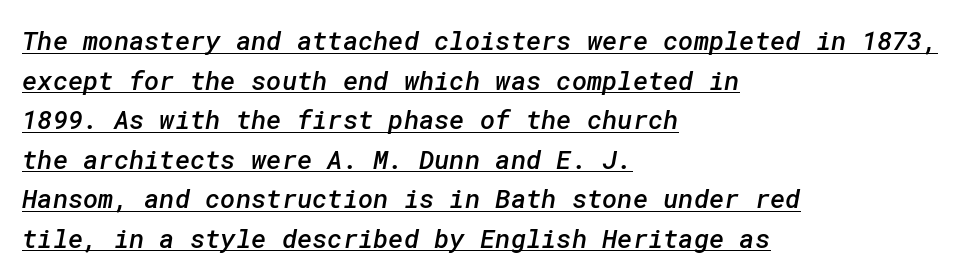
Q: Is the text bold? A: Semi-bold.
Q: Is the text underlined? A: Yes.
Q: How is the paragraph aligned? A: Left-aligned.
Q: Is the spacing between letters normal or unusually wide? A: Normal.
Q: Is the spacing between lines tight, normal or loose? A: Normal.
